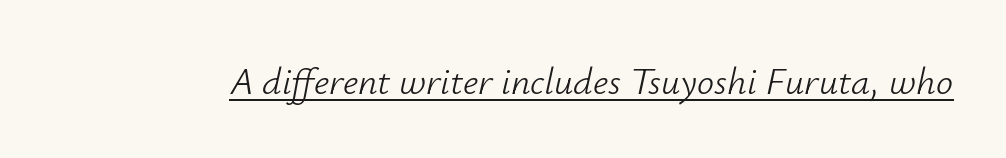
{"italic": "yes", "lean": "right", "slant_degrees": 12, "bold": "no", "weight": "light", "width": "normal", "stroke_contrast": "low", "x_height": "small", "monospaced": "no", "underline": "yes", "letter_spacing": "normal", "letter_spacing_em": 0.0, "glyph_px": 38}
